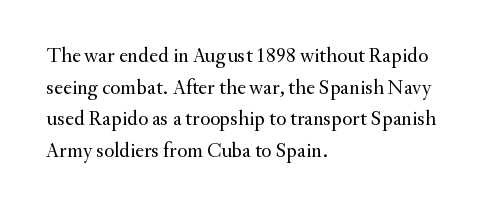
Q: Is the text bold? A: No.
Q: Is the text italic (slanted)? A: No, it is upright.
Q: Is the text underlined? A: No.
Q: How is the paragraph aligned? A: Left-aligned.
Q: Is the spacing between letters normal or unusually wide? A: Normal.
Q: Is the spacing between lines tight, normal or loose? A: Normal.
